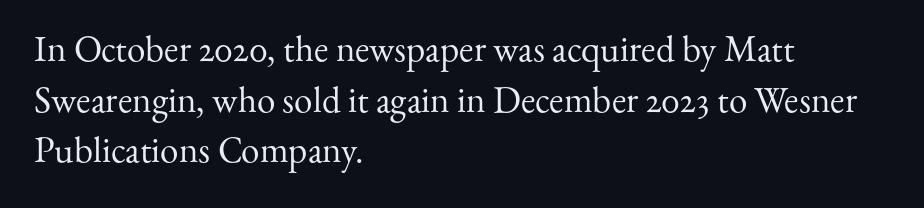
Q: Is the text bold? A: No.
Q: Is the text italic (slanted)? A: No, it is upright.
Q: Is the typeface a serif or a sans-serif typeface? A: Serif.
Q: Is the text underlined? A: No.
Q: How is the paragraph aligned? A: Left-aligned.
Q: Is the spacing between letters normal or unusually wide? A: Normal.
Q: Is the spacing between lines tight, normal or loose? A: Normal.
Q: Width (condensed, normal, or wide)? A: Normal.
Q: Stroke contrast? A: Medium.
Q: x-height? A: Small.
Q: Monospaced? A: No.
